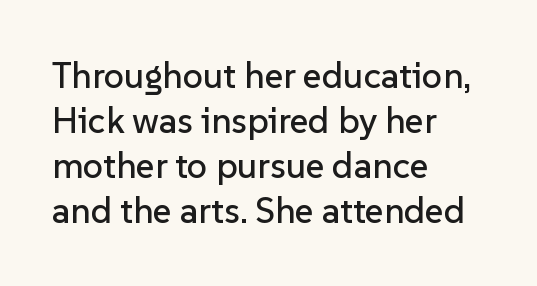
Q: Is the text italic (slanted)? A: No, it is upright.
Q: Is the typeface a serif or a sans-serif typeface? A: Sans-serif.
Q: Is the text underlined? A: No.
Q: How is the paragraph aligned? A: Left-aligned.
Q: Is the spacing between letters normal or unusually wide? A: Normal.
Q: Is the spacing between lines tight, normal or loose? A: Normal.
Q: Width (condensed, normal, or wide)? A: Normal.
Q: Stroke contrast? A: Low.
Q: x-height? A: Medium.
Q: Monospaced? A: No.
